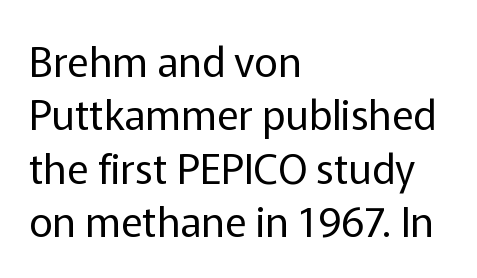
The image shows 41 px regular-weight sans-serif type, upright; set left-aligned, normal line spacing (1.3x), normal letter spacing, not underlined; low stroke contrast and a medium x-height.
